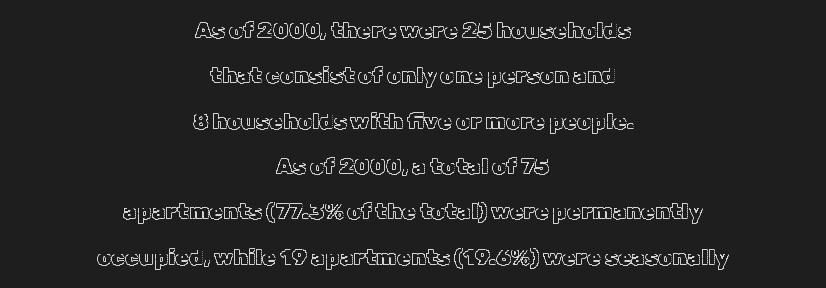
A typesetter would call this zero additional tracking. The lettering stays uniformly vertical, giving the passage a roman look. Clear beneath every line of the passage. This block would shrink considerably if given ordinary leading; it's expanded now. The rendering positions every line midway between the sides.
